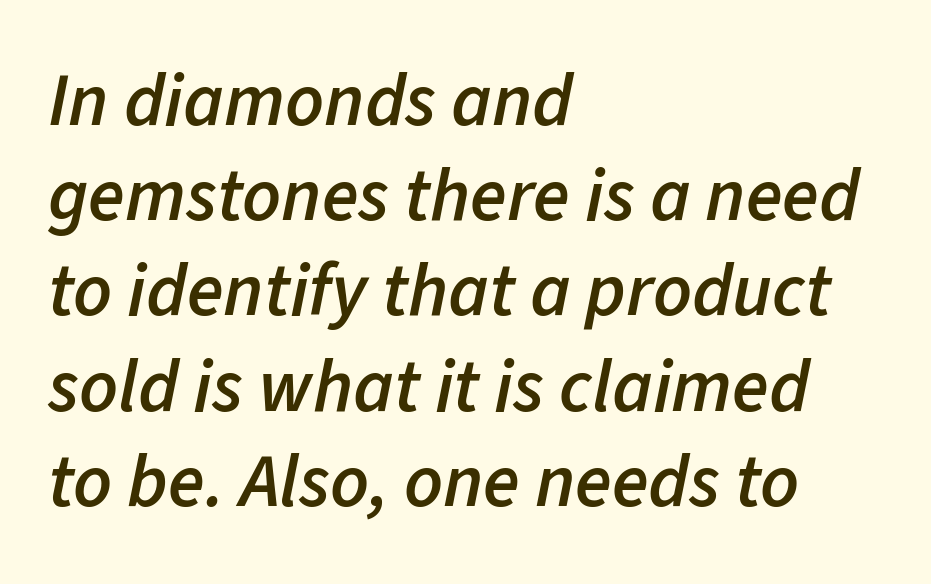
Horizontal bands of white between lines are of average thickness. Look at the tracking — it's just the regular setting, nothing added. Notice how the stems are inclined rather than vertical — that's the hallmark of italics. No word sits above an underline.
